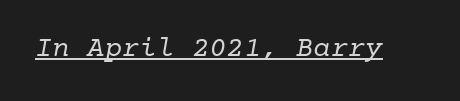
Q: Is the text bold? A: No.
Q: Is the typeface a serif or a sans-serif typeface? A: Serif.
Q: Is the text underlined? A: Yes.
Q: Is the spacing between letters normal or unusually wide? A: Normal.
Q: Width (condensed, normal, or wide)? A: Normal.
Q: Stroke contrast? A: Low.
Q: x-height? A: Medium.
Q: Monospaced? A: Yes.
